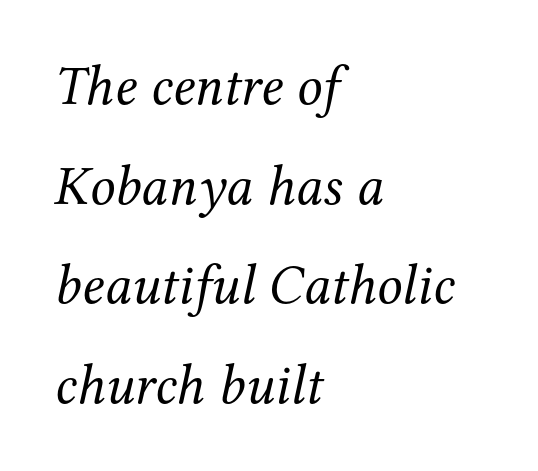
Q: Is the text bold? A: No.
Q: Is the text italic (slanted)? A: Yes, it leans right by about 12 degrees.
Q: Is the typeface a serif or a sans-serif typeface? A: Serif.
Q: Is the text underlined? A: No.
Q: How is the paragraph aligned? A: Left-aligned.
Q: Is the spacing between letters normal or unusually wide? A: Normal.
Q: Width (condensed, normal, or wide)? A: Normal.
Q: Stroke contrast? A: Medium.
Q: x-height? A: Medium.
Q: Monospaced? A: No.
